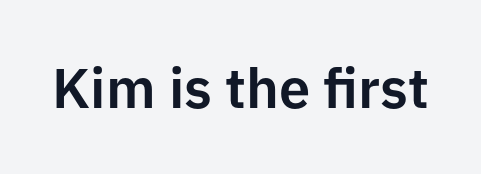
Q: Is the text italic (slanted)? A: No, it is upright.
Q: Is the typeface a serif or a sans-serif typeface? A: Sans-serif.
Q: Is the text underlined? A: No.
Q: Is the spacing between letters normal or unusually wide? A: Normal.
Q: Width (condensed, normal, or wide)? A: Normal.
Q: Stroke contrast? A: Low.
Q: x-height? A: Medium.
Q: Monospaced? A: No.
